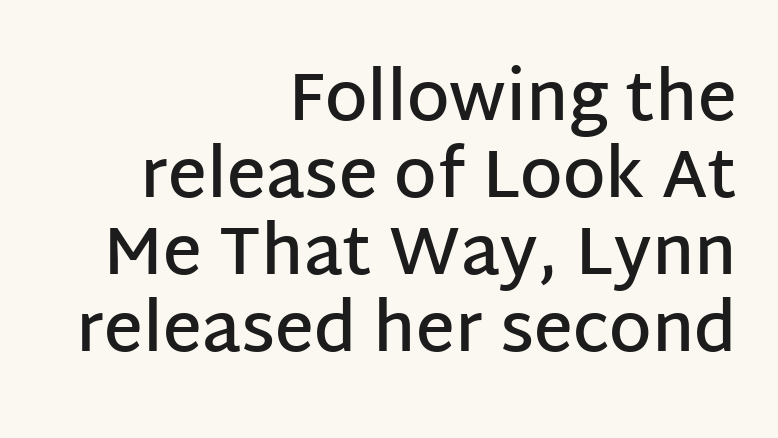
The line texture is even and compact thanks to regular tracking. Very little white space separates one row of letters from the next. Designer's note — italics off, roman on. You could not count columns in this text — the font is proportionally spaced.
